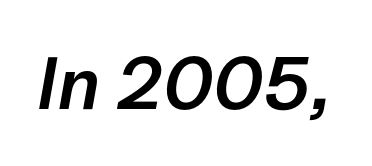
The image shows 74 px semibold type, italic (leaning right); set normal letter spacing, not underlined; low stroke contrast and a medium x-height.
